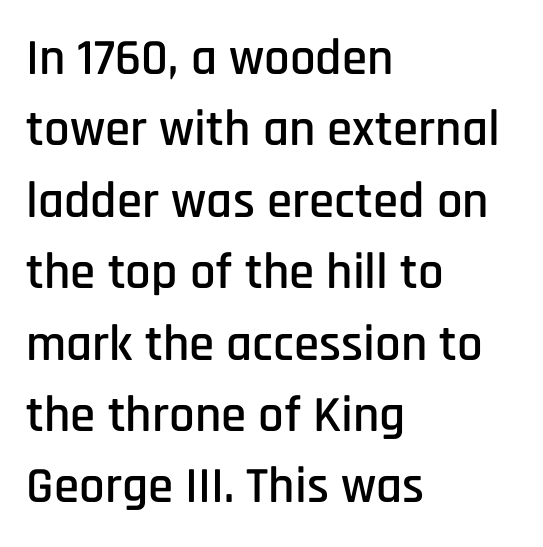
Q: Is the text italic (slanted)? A: No, it is upright.
Q: Is the typeface a serif or a sans-serif typeface? A: Sans-serif.
Q: Is the text underlined? A: No.
Q: How is the paragraph aligned? A: Left-aligned.
Q: Is the spacing between letters normal or unusually wide? A: Normal.
Q: Is the spacing between lines tight, normal or loose? A: Normal.
Q: Width (condensed, normal, or wide)? A: Condensed.
Q: Stroke contrast? A: Low.
Q: x-height? A: Large.
Q: Monospaced? A: No.
